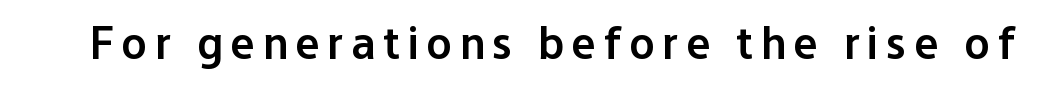
{"serif": "no", "italic": "no", "bold": "semi", "weight": "semibold", "width": "normal", "stroke_contrast": "low", "x_height": "medium", "monospaced": "no", "underline": "no", "glyph_px": 46}
